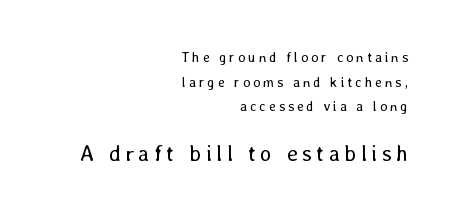
Q: Is the text bold? A: No.
Q: Is the text italic (slanted)? A: No, it is upright.
Q: Is the text underlined? A: No.
Q: How is the paragraph aligned? A: Right-aligned.
Q: Is the spacing between letters normal or unusually wide? A: Unusually wide.
Q: Which block of text is set in a larger size, the first (top) or the second (bottom)? A: The second (bottom) one.
